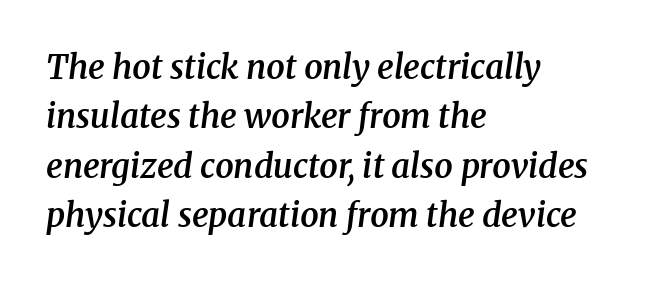
{"serif": "yes", "italic": "yes", "lean": "right", "slant_degrees": 8, "bold": "semi", "weight": "semibold", "width": "normal", "stroke_contrast": "medium", "x_height": "medium", "monospaced": "no", "underline": "no", "align": "left", "line_spacing": "normal", "line_spacing_ratio": 1.5, "letter_spacing": "normal", "letter_spacing_em": 0.0, "glyph_px": 33}
